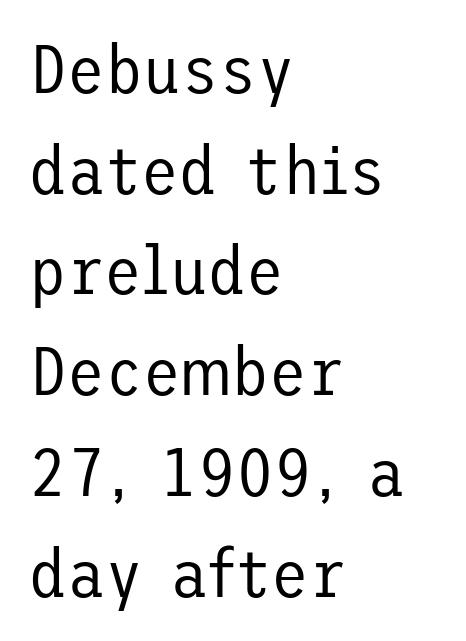
The passage shown has conventional tracking throughout. The gap between lines stays unmarked. The font's upright variant was chosen for this text. Compared with typical paragraphs, the rows here are spaced about the same.
